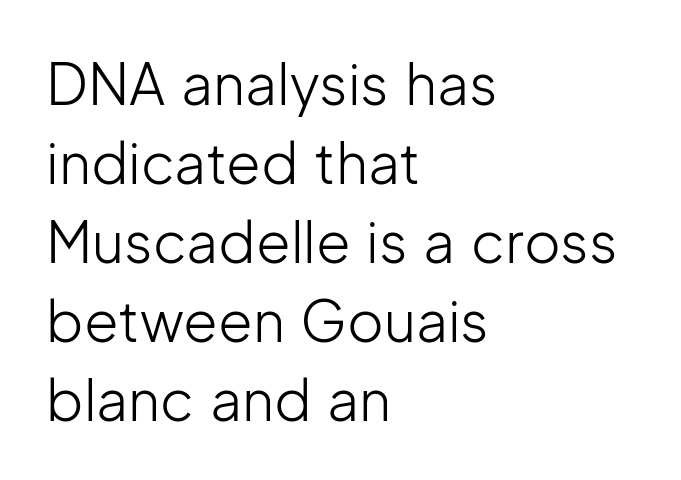
The image shows 56 px light sans-serif type, upright; set left-aligned, normal line spacing (1.41x), normal letter spacing, not underlined; low stroke contrast and a medium x-height.
